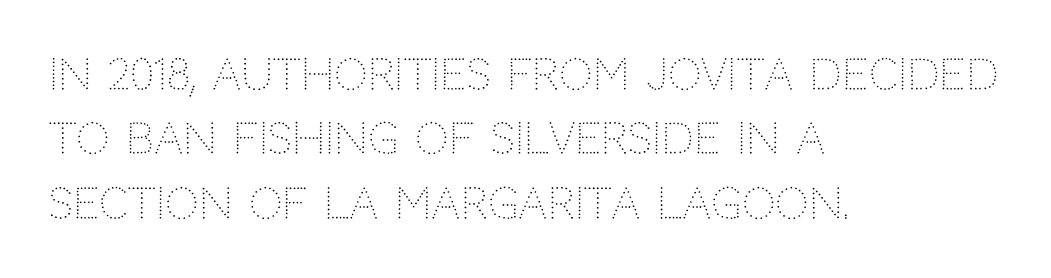
{"serif": "no", "italic": "no", "bold": "no", "weight": "light", "width": "normal", "stroke_contrast": "low", "x_height": "large", "monospaced": "no", "underline": "no", "align": "left", "line_spacing": "normal", "line_spacing_ratio": 1.53, "letter_spacing": "normal", "letter_spacing_em": 0.0, "glyph_px": 42}
